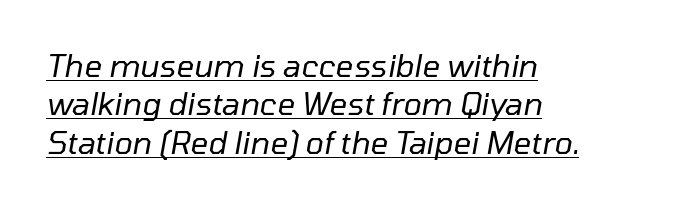
The image shows 31 px regular-weight type, italic (leaning right); set left-aligned, line spacing 1.24x, normal letter spacing, underlined; low stroke contrast and a medium x-height.
